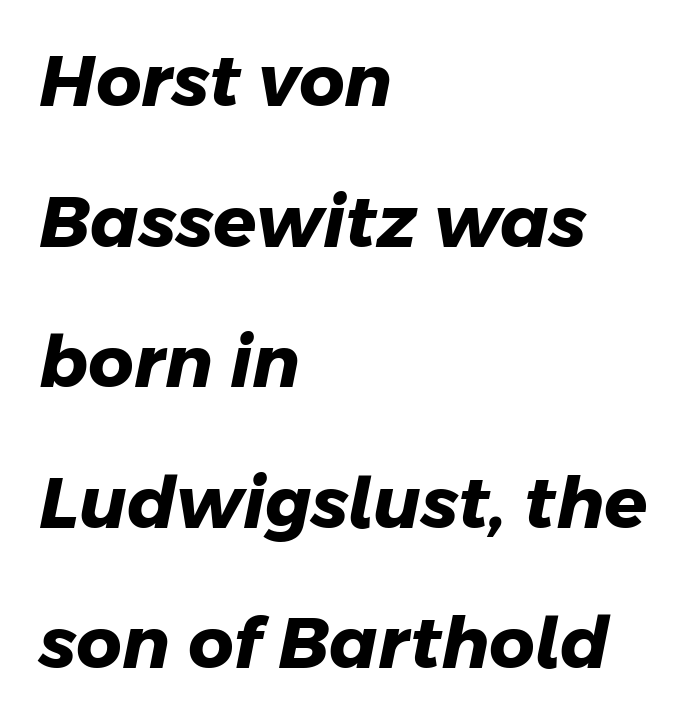
Note: no serifs on the glyphs. Character widths vary here, with narrow letters taking less room than wide ones. The strip under each line holds only bare page. Characters follow at the spacing the type designer built in. What's the leading like? Stretched, with rows far apart.
